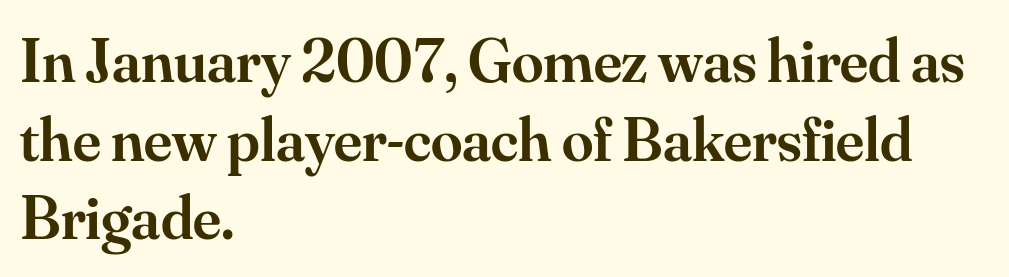
The image shows 63 px semibold serif type, upright; set left-aligned, normal line spacing (1.25x), normal letter spacing, not underlined; medium stroke contrast and a small x-height.
